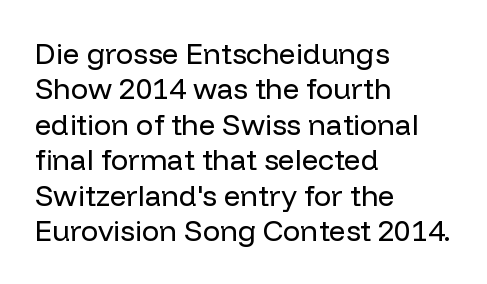
Q: Is the text bold? A: No.
Q: Is the text italic (slanted)? A: No, it is upright.
Q: Is the typeface a serif or a sans-serif typeface? A: Sans-serif.
Q: Is the text underlined? A: No.
Q: How is the paragraph aligned? A: Left-aligned.
Q: Is the spacing between letters normal or unusually wide? A: Normal.
Q: Width (condensed, normal, or wide)? A: Normal.
Q: Stroke contrast? A: Low.
Q: x-height? A: Medium.
Q: Monospaced? A: No.
